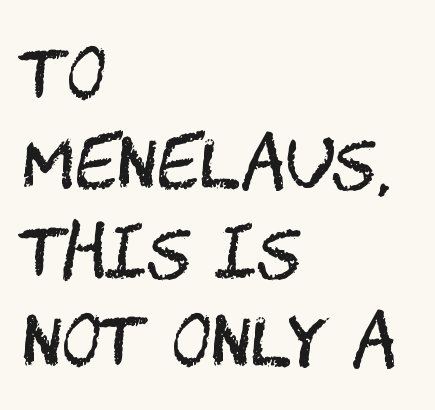
Q: Is the text bold? A: No.
Q: Is the text italic (slanted)? A: No, it is upright.
Q: Is the typeface a serif or a sans-serif typeface? A: Sans-serif.
Q: Is the text underlined? A: No.
Q: How is the paragraph aligned? A: Left-aligned.
Q: Is the spacing between letters normal or unusually wide? A: Normal.
Q: Is the spacing between lines tight, normal or loose? A: Normal.
Q: Width (condensed, normal, or wide)? A: Condensed.
Q: Stroke contrast? A: Medium.
Q: x-height? A: Large.
